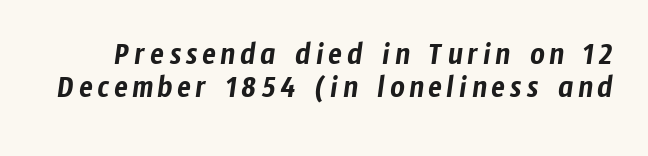
{"serif": "no", "width": "condensed", "stroke_contrast": "low", "x_height": "medium", "monospaced": "no", "underline": "no", "line_spacing": "tight", "line_spacing_ratio": 1.03, "glyph_px": 32}
